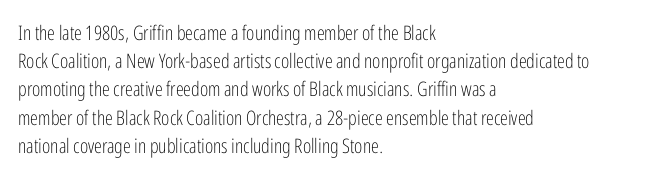
{"italic": "no", "bold": "no", "underline": "no", "align": "left", "line_spacing": "normal", "line_spacing_ratio": 1.41, "letter_spacing": "normal", "letter_spacing_em": 0.0, "glyph_px": 20}
